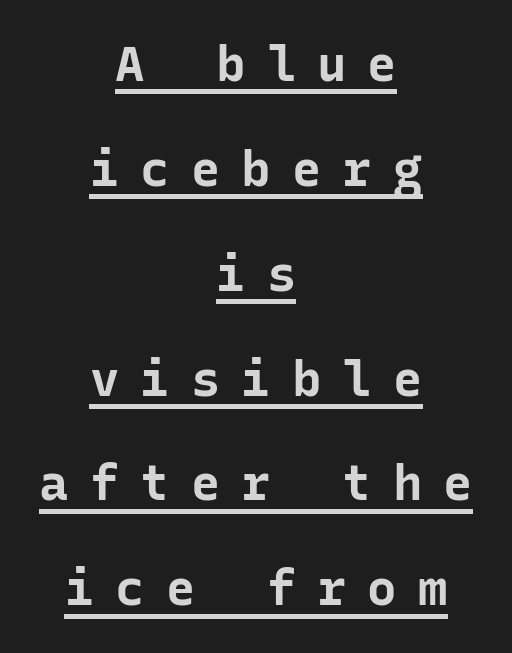
Display-style spreading of the glyphs; the letterfit is very open. Where is the straight margin? There isn't one; the lines are centered. Examine the stroke ends and you'll find no serifs. Set as a true bold cut, around the 700 mark.
